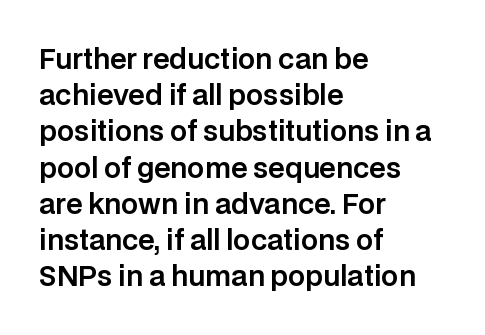
The image shows 27 px text type, upright; set left-aligned, normal line spacing (1.34x), normal letter spacing, not underlined.
